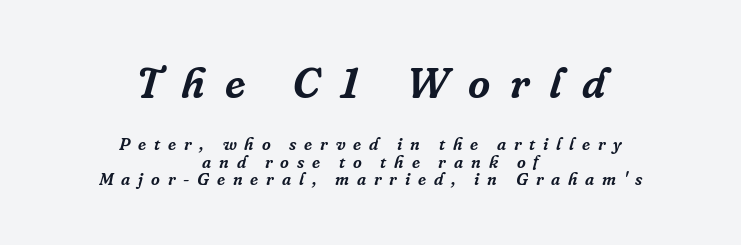
The image shows 43 px serif type, italic (leaning right); set centered, tight line spacing (1.02x), unusually wide letter spacing (+0.46 em), not underlined; the first (top) block is 2.53x larger; low stroke contrast and a medium x-height.
